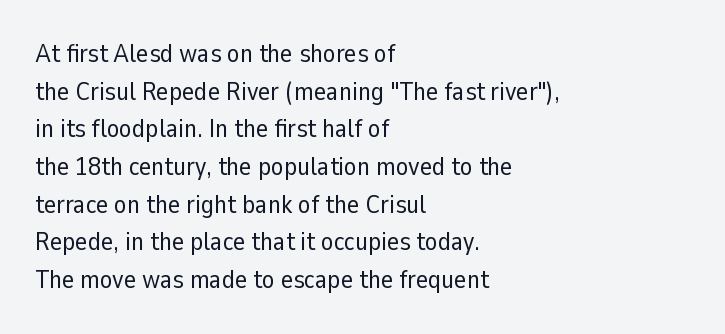
{"italic": "no", "bold": "no", "underline": "no", "align": "left", "line_spacing": "normal", "line_spacing_ratio": 1.45, "letter_spacing": "normal", "letter_spacing_em": 0.0, "glyph_px": 26}
